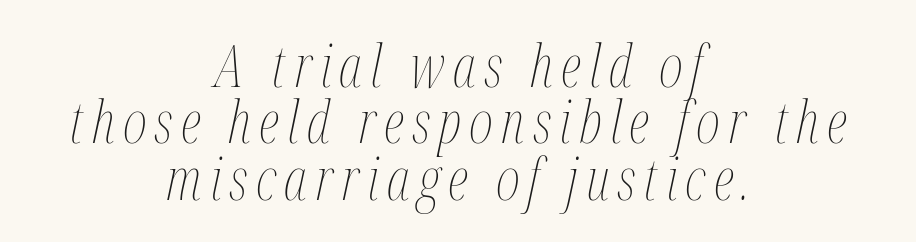
Italic: yes, the glyphs are oblique. Unmarked baselines from the first word to the last. The face looks like a standard text weight, possibly lighter. These lines huddle together more closely than default settings would place them. The passage shown is typed in a proportional face where columns would drift.
